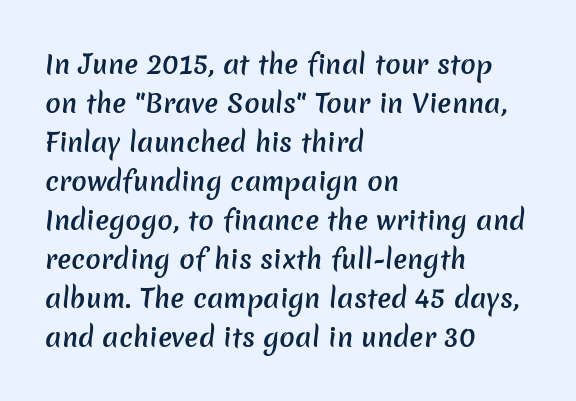
Q: Is the text bold? A: Semi-bold.
Q: Is the text underlined? A: No.
Q: How is the paragraph aligned? A: Left-aligned.
Q: Is the spacing between letters normal or unusually wide? A: Normal.
Q: Is the spacing between lines tight, normal or loose? A: Normal.
